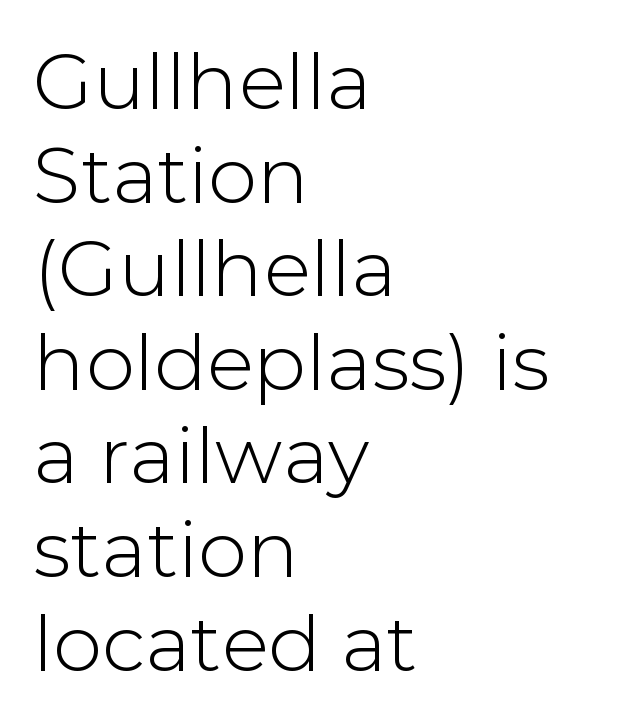
Observe the ordinary spacing: letters are neighbours, not strangers. Type style note: lacks serifs. Looks like regular typesetting: each glyph gets only the width it needs. Casual observation: everything's shoved over to the left.
